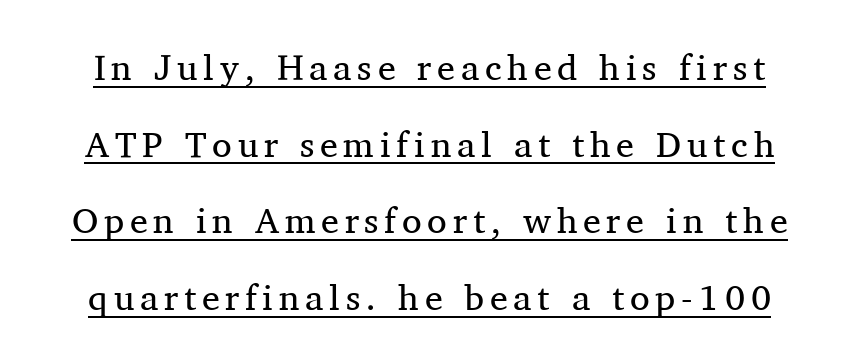
The image shows 36 px regular-weight serif type, upright; set loose line spacing (2.13x), underlined; medium stroke contrast and a medium x-height.
